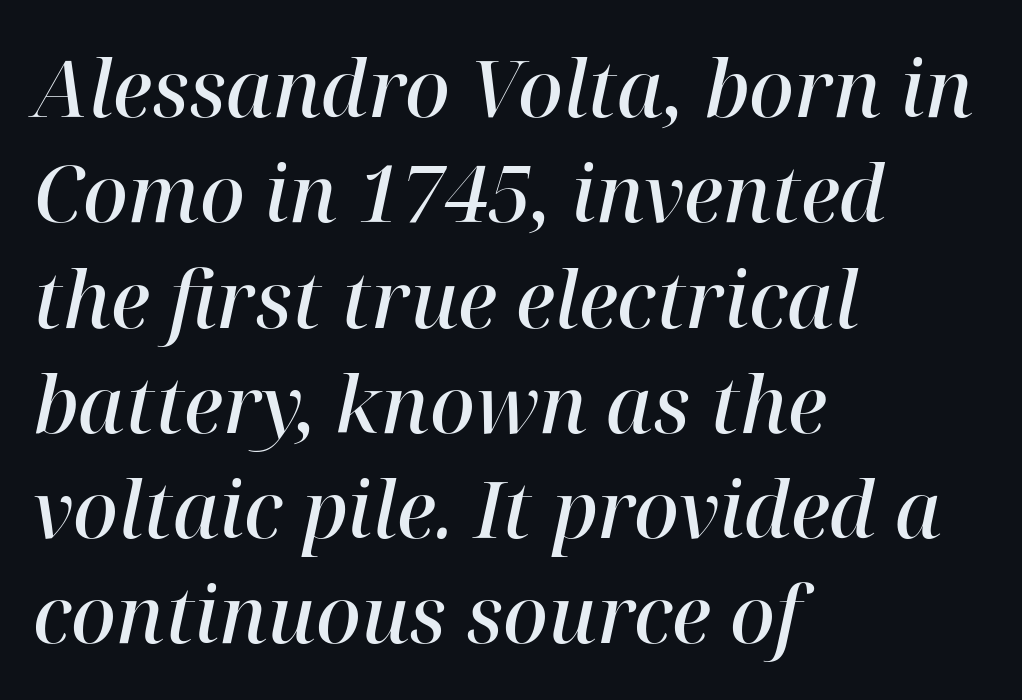
The image shows 78 px semibold serif type, italic (leaning right); set left-aligned, normal line spacing (1.35x), normal letter spacing, not underlined; high stroke contrast and a medium x-height.
